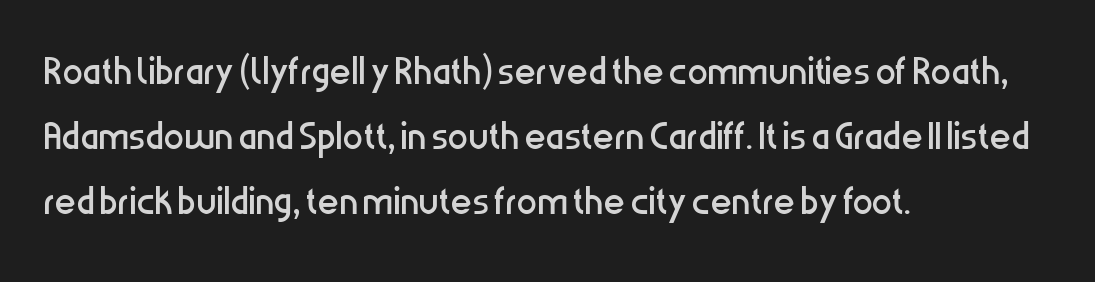
Q: Is the text bold? A: No.
Q: Is the text italic (slanted)? A: No, it is upright.
Q: Is the typeface a serif or a sans-serif typeface? A: Sans-serif.
Q: Is the text underlined? A: No.
Q: How is the paragraph aligned? A: Left-aligned.
Q: Is the spacing between letters normal or unusually wide? A: Normal.
Q: Is the spacing between lines tight, normal or loose? A: Normal.
Q: Width (condensed, normal, or wide)? A: Condensed.
Q: Stroke contrast? A: Low.
Q: x-height? A: Medium.
Q: Monospaced? A: No.
